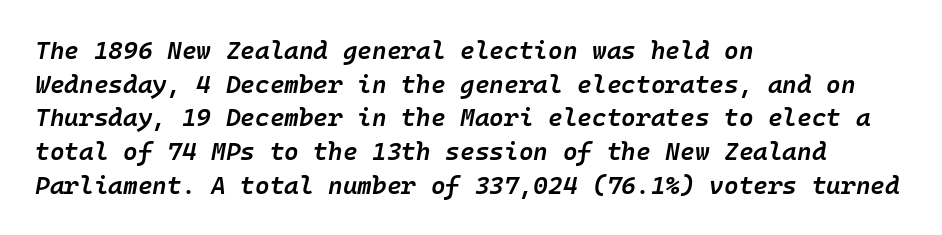
The glyphs look as if they've been sheared to an angle. Students, note that the glyphs here touch the page at normal intervals. The typesetting leans somewhat heavy: a semibold. The block of text has a typical density, with ordinary space between rows.
